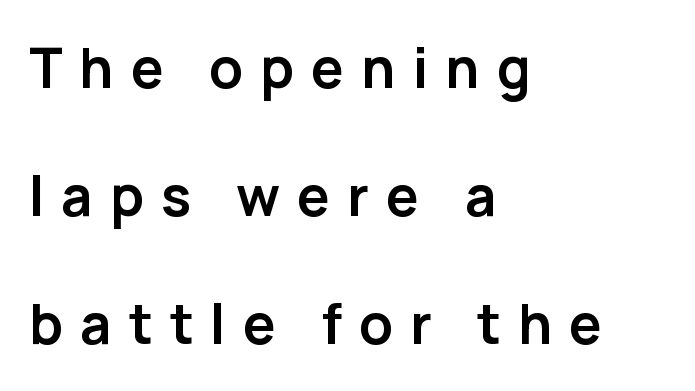
Q: Is the text bold? A: Yes.
Q: Is the text italic (slanted)? A: No, it is upright.
Q: Is the typeface a serif or a sans-serif typeface? A: Sans-serif.
Q: Is the text underlined? A: No.
Q: How is the paragraph aligned? A: Left-aligned.
Q: Is the spacing between letters normal or unusually wide? A: Unusually wide.
Q: Is the spacing between lines tight, normal or loose? A: Loose.
Q: Width (condensed, normal, or wide)? A: Normal.
Q: Stroke contrast? A: Low.
Q: x-height? A: Medium.
Q: Monospaced? A: No.
